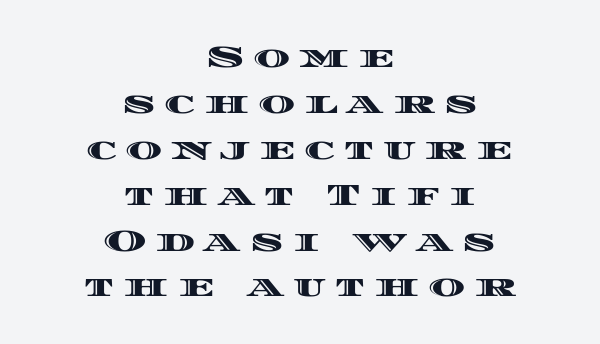
Q: Is the text italic (slanted)? A: No, it is upright.
Q: Is the text underlined? A: No.
Q: How is the paragraph aligned? A: Centered.
Q: Is the spacing between letters normal or unusually wide? A: Unusually wide.
Q: Is the spacing between lines tight, normal or loose? A: Normal.
Q: Width (condensed, normal, or wide)? A: Wide.
Q: x-height? A: Large.
Q: Monospaced? A: No.
